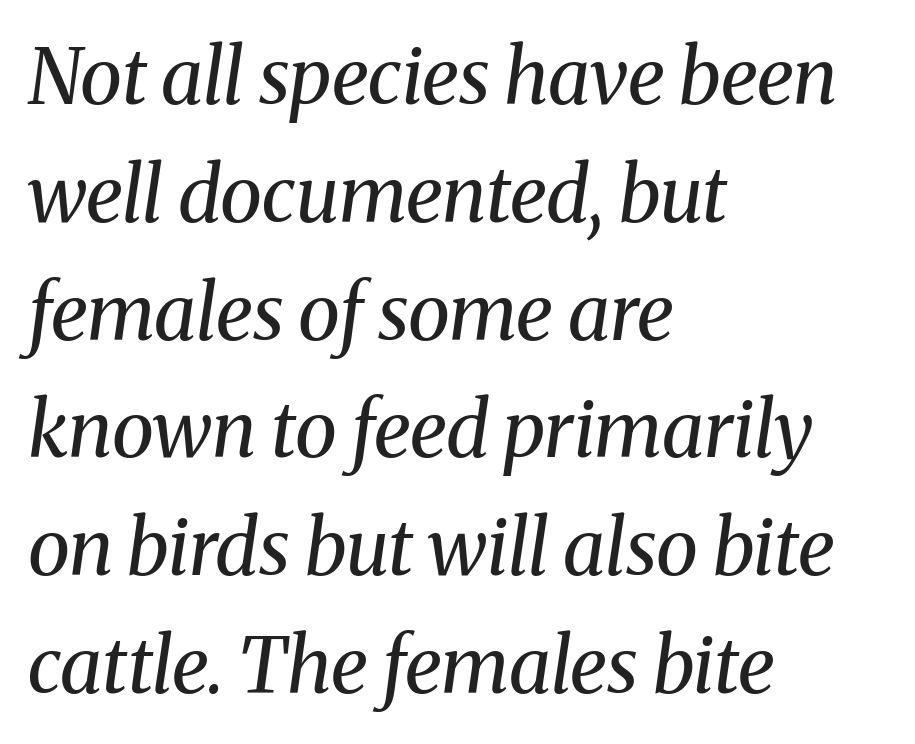
The image shows 77 px regular-weight serif type, italic (leaning right); set left-aligned, normal line spacing (1.53x), normal letter spacing, not underlined; medium stroke contrast and a medium x-height.
